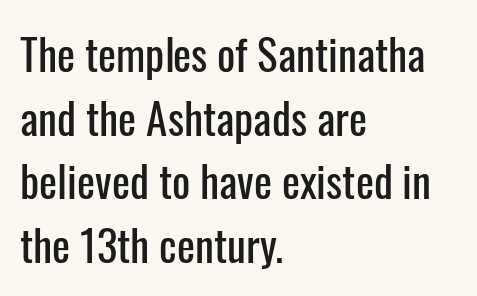
The image shows 43 px condensed sans-serif type, upright; set left-aligned, normal line spacing (1.48x), normal letter spacing, not underlined; low stroke contrast and a medium x-height.
